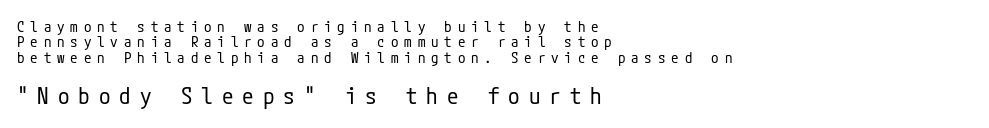
Q: Is the text bold? A: No.
Q: Is the text italic (slanted)? A: No, it is upright.
Q: Is the text underlined? A: No.
Q: How is the paragraph aligned? A: Left-aligned.
Q: Is the spacing between letters normal or unusually wide? A: Unusually wide.
Q: Is the spacing between lines tight, normal or loose? A: Tight.
Q: Which block of text is set in a larger size, the first (top) or the second (bottom)? A: The second (bottom) one.
